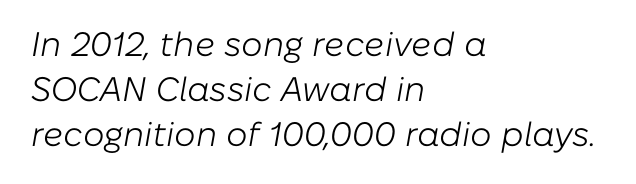
{"italic": "yes", "lean": "right", "slant_degrees": 10, "bold": "no", "weight": "light", "width": "normal", "stroke_contrast": "low", "x_height": "medium", "monospaced": "no", "underline": "no", "align": "left", "line_spacing": "normal", "line_spacing_ratio": 1.32, "letter_spacing": "normal", "letter_spacing_em": 0.0, "glyph_px": 34}
